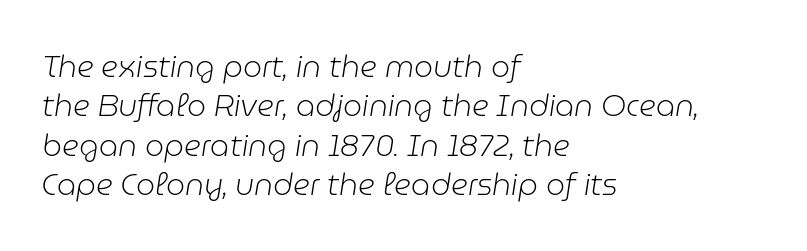
You could not count columns in this text — the font is proportionally spaced. The rendering applies a slant to the glyphs. Where is the straight margin? On the left. There is no visible air inserted between adjacent glyphs. Notice how descenders clear the ascenders below comfortably — that's standard leading. A clean baseline with only descenders dipping below it.
